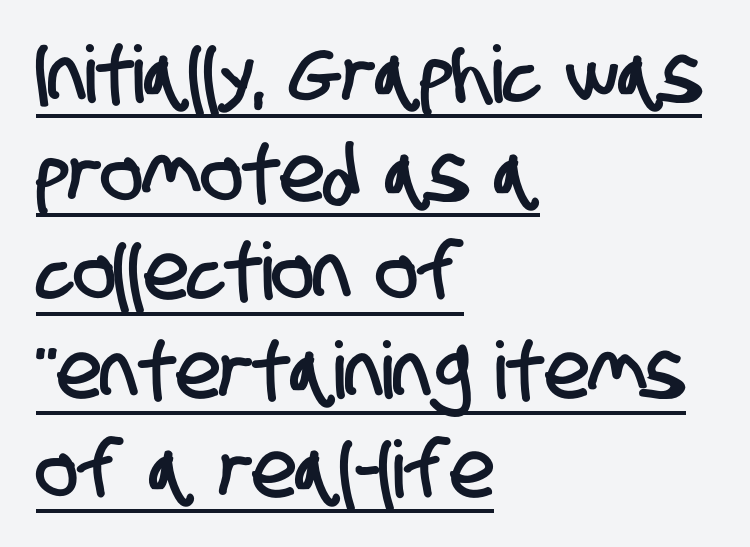
The image shows 79 px condensed sans-serif type; set left-aligned, normal line spacing (1.25x), normal letter spacing, underlined; low stroke contrast and a large x-height.
